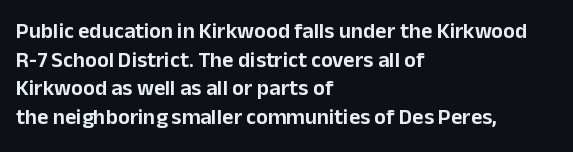
{"italic": "no", "underline": "no", "align": "left", "line_spacing": "normal", "line_spacing_ratio": 1.3, "letter_spacing": "normal", "letter_spacing_em": 0.0, "glyph_px": 22}
